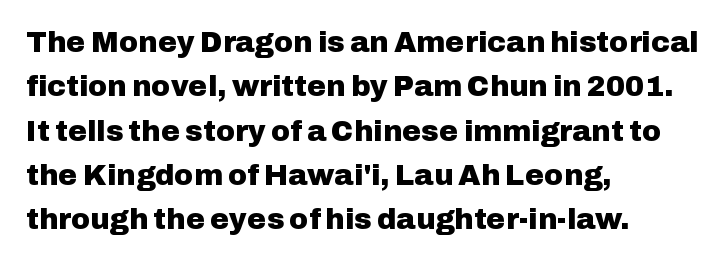
{"serif": "no", "italic": "no", "bold": "yes", "weight": "heavy", "width": "normal", "stroke_contrast": "low", "x_height": "medium", "monospaced": "no", "underline": "no", "align": "left", "line_spacing": "normal", "line_spacing_ratio": 1.53, "letter_spacing": "normal", "letter_spacing_em": 0.0, "glyph_px": 29}
